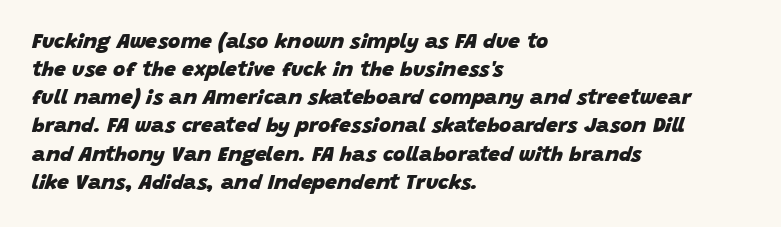
{"italic": "yes", "lean": "right", "slant_degrees": 15, "bold": "yes", "underline": "no", "align": "left", "line_spacing": "normal", "line_spacing_ratio": 1.34, "letter_spacing": "normal", "letter_spacing_em": 0.0, "glyph_px": 21}
